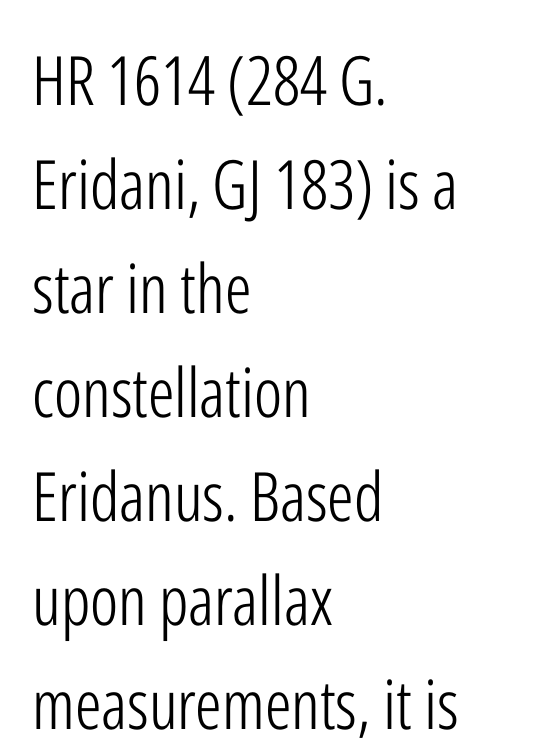
{"serif": "no", "italic": "no", "bold": "no", "weight": "light", "width": "condensed", "stroke_contrast": "low", "x_height": "medium", "monospaced": "no", "underline": "no", "align": "left", "line_spacing": "normal", "line_spacing_ratio": 1.53, "letter_spacing": "normal", "letter_spacing_em": 0.0, "glyph_px": 68}
